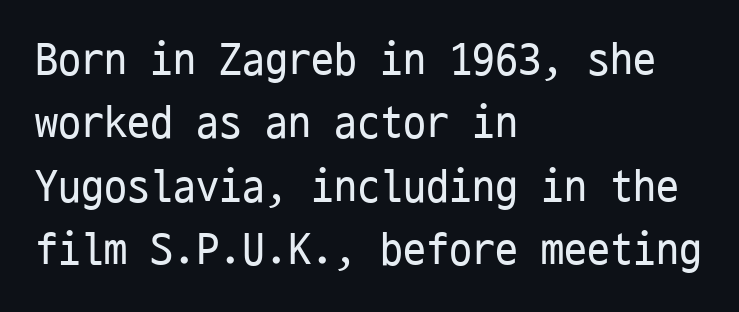
Q: Is the text bold? A: No.
Q: Is the text italic (slanted)? A: No, it is upright.
Q: Is the typeface a serif or a sans-serif typeface? A: Sans-serif.
Q: Is the text underlined? A: No.
Q: How is the paragraph aligned? A: Left-aligned.
Q: Is the spacing between letters normal or unusually wide? A: Normal.
Q: Is the spacing between lines tight, normal or loose? A: Normal.
Q: Width (condensed, normal, or wide)? A: Condensed.
Q: Stroke contrast? A: Low.
Q: x-height? A: Medium.
Q: Monospaced? A: Yes.
